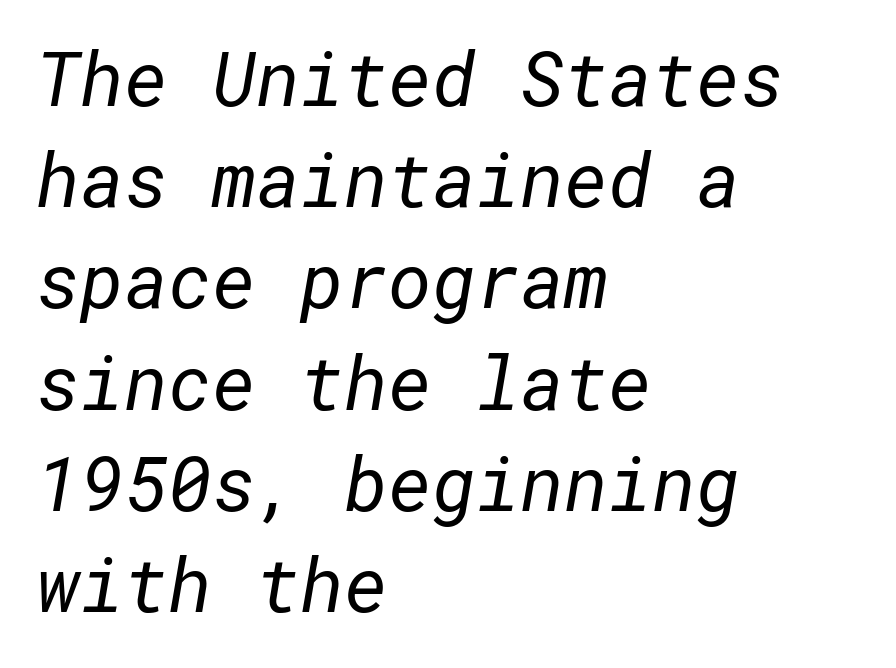
{"serif": "no", "bold": "no", "weight": "regular", "width": "normal", "stroke_contrast": "low", "x_height": "medium", "underline": "no", "align": "left", "line_spacing": "normal", "line_spacing_ratio": 1.35, "letter_spacing": "normal", "letter_spacing_em": 0.0, "glyph_px": 75}
